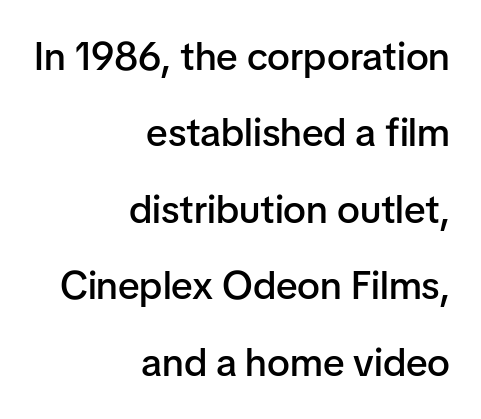
Q: Is the text bold? A: Semi-bold.
Q: Is the text italic (slanted)? A: No, it is upright.
Q: Is the typeface a serif or a sans-serif typeface? A: Sans-serif.
Q: Is the text underlined? A: No.
Q: How is the paragraph aligned? A: Right-aligned.
Q: Is the spacing between letters normal or unusually wide? A: Normal.
Q: Is the spacing between lines tight, normal or loose? A: Loose.
Q: Width (condensed, normal, or wide)? A: Normal.
Q: Stroke contrast? A: Low.
Q: x-height? A: Medium.
Q: Monospaced? A: No.
